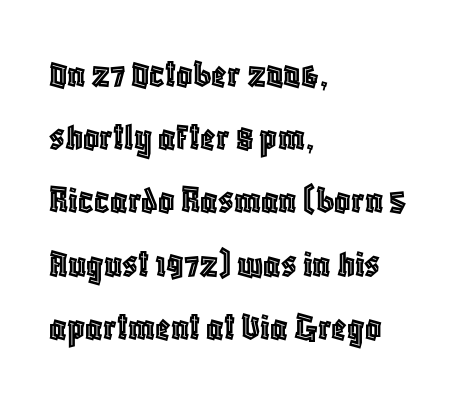
{"italic": "no", "width": "condensed", "x_height": "large", "monospaced": "no", "underline": "no", "align": "left", "line_spacing": "normal", "line_spacing_ratio": 1.58, "letter_spacing": "normal", "letter_spacing_em": 0.0, "glyph_px": 40}
